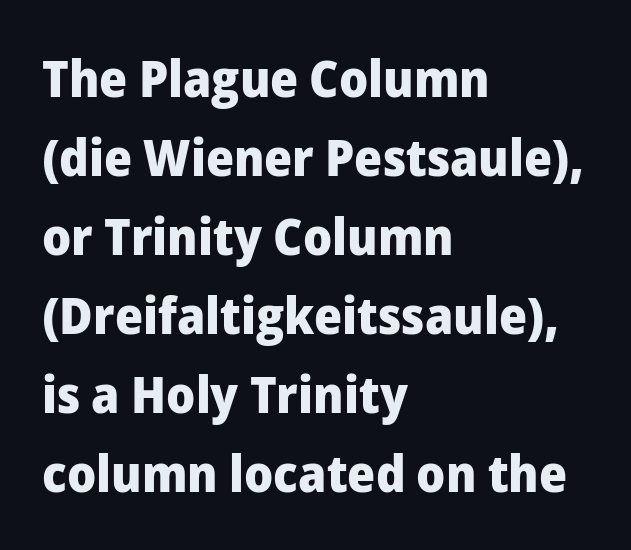
{"serif": "no", "italic": "no", "bold": "yes", "weight": "heavy", "width": "normal", "stroke_contrast": "low", "x_height": "medium", "monospaced": "no", "underline": "no", "align": "left", "line_spacing": "normal", "line_spacing_ratio": 1.55, "letter_spacing": "normal", "letter_spacing_em": 0.0, "glyph_px": 51}
